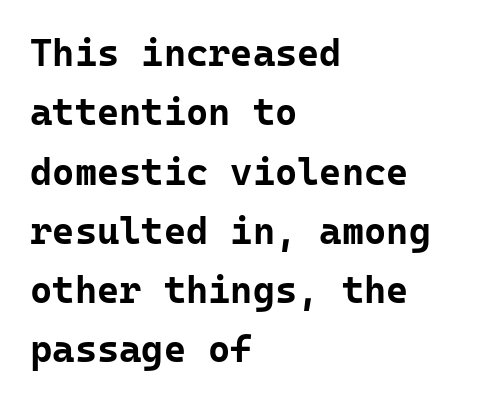
The image shows 38 px bold sans-serif type, upright, monospaced; set left-aligned, normal line spacing (1.56x), normal letter spacing, not underlined; low stroke contrast and a medium x-height.
